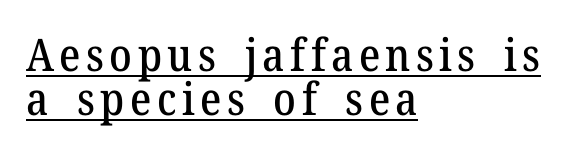
{"serif": "yes", "italic": "no", "width": "normal", "stroke_contrast": "medium", "x_height": "medium", "monospaced": "no", "underline": "yes", "align": "left", "line_spacing": "tight", "line_spacing_ratio": 0.98, "glyph_px": 45}
